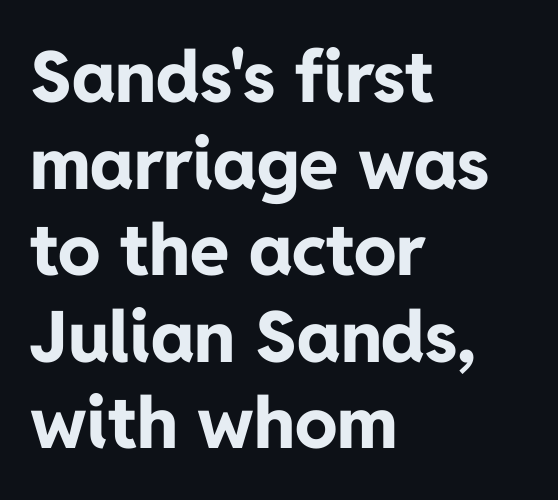
The image shows 71 px bold sans-serif type, upright; set left-aligned, line spacing 1.22x, normal letter spacing, not underlined; low stroke contrast and a medium x-height.
